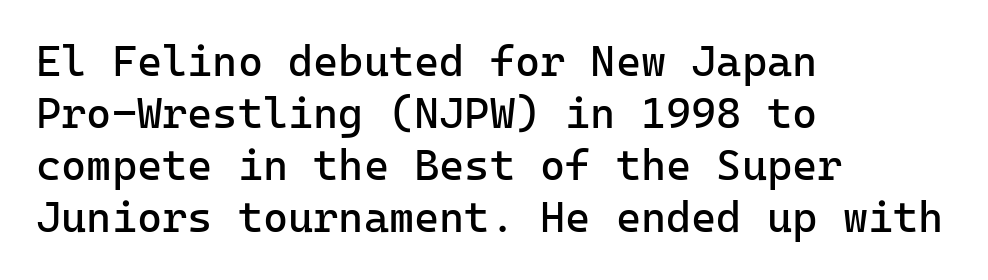
{"serif": "no", "italic": "no", "bold": "no", "weight": "regular", "width": "normal", "stroke_contrast": "low", "x_height": "medium", "monospaced": "yes", "underline": "no", "align": "left", "line_spacing_ratio": 1.21, "letter_spacing": "normal", "letter_spacing_em": 0.0, "glyph_px": 43}
